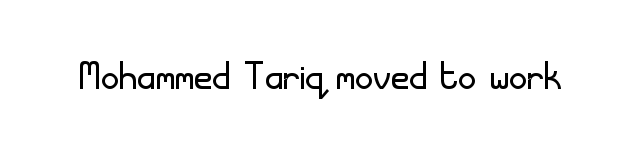
The space directly below the letters is spotless. Does the lettering tilt? It doesn't — this is upright. This rendering employs a face without finishing strokes, i.e., a sans-serif. The passage shown has conventional tracking throughout. Character widths vary here, with narrow letters taking less room than wide ones.
